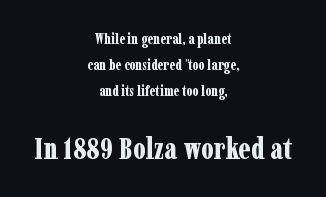
The image shows 29 px bold, condensed serif type, upright; set centered, line spacing 1.85x, normal letter spacing, not underlined; the second (bottom) block is 2.07x larger; low stroke contrast and a medium x-height.
